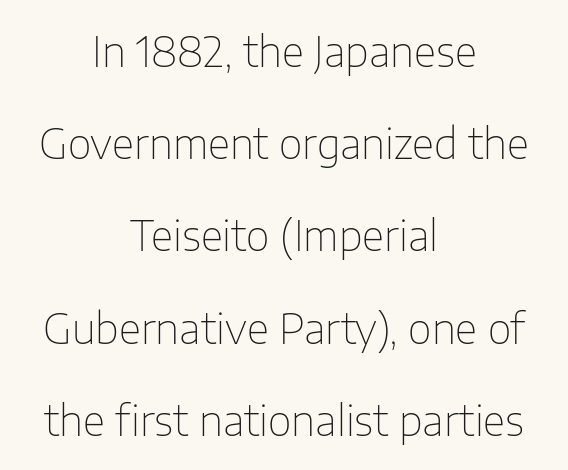
Vertical spacing — loose. This sample uses an upright cut, with every glyph sitting square on the baseline. This is sans-serif lettering, the kind often seen on screens and signage. The letters advance in unequal steps, a hallmark of proportional type. Between one letter and the next there's only the usual sliver of space. Neither beginnings nor endings align; midpoints do.
